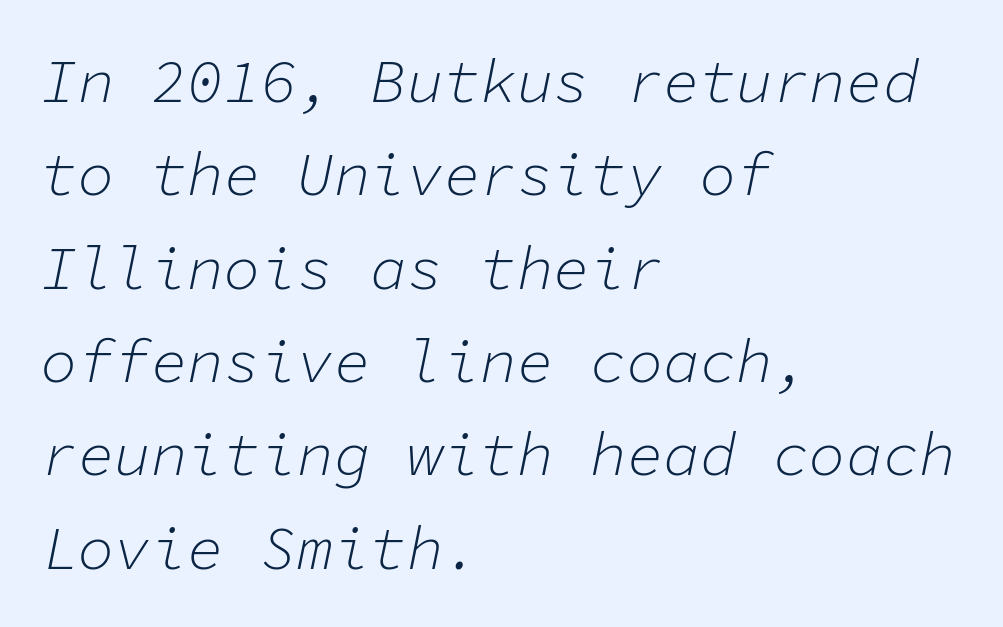
The image shows 61 px light type, italic (leaning right), monospaced; set left-aligned, normal line spacing (1.53x), normal letter spacing, not underlined; low stroke contrast and a medium x-height.
